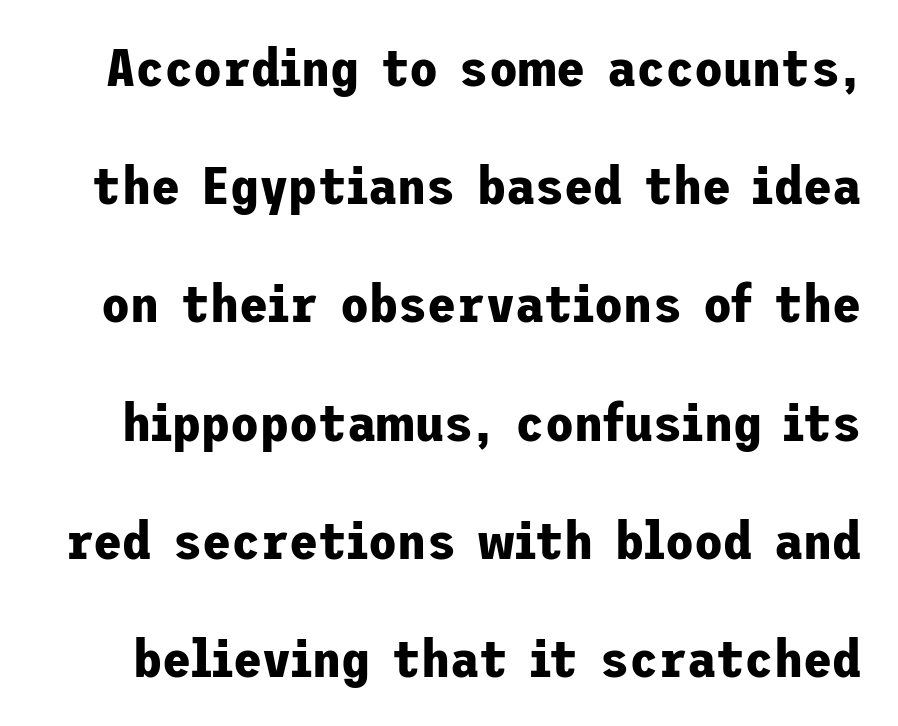
Q: Is the text bold? A: Yes.
Q: Is the text italic (slanted)? A: No, it is upright.
Q: Is the typeface a serif or a sans-serif typeface? A: Sans-serif.
Q: Is the text underlined? A: No.
Q: Is the spacing between letters normal or unusually wide? A: Normal.
Q: Is the spacing between lines tight, normal or loose? A: Loose.
Q: Width (condensed, normal, or wide)? A: Normal.
Q: Stroke contrast? A: Low.
Q: x-height? A: Medium.
